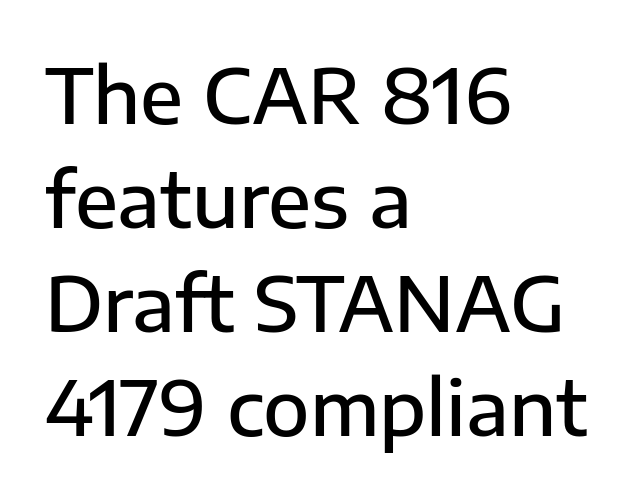
Q: Is the text bold? A: Semi-bold.
Q: Is the text italic (slanted)? A: No, it is upright.
Q: Is the typeface a serif or a sans-serif typeface? A: Sans-serif.
Q: Is the text underlined? A: No.
Q: How is the paragraph aligned? A: Left-aligned.
Q: Is the spacing between letters normal or unusually wide? A: Normal.
Q: Is the spacing between lines tight, normal or loose? A: Normal.
Q: Width (condensed, normal, or wide)? A: Normal.
Q: Stroke contrast? A: Low.
Q: x-height? A: Medium.
Q: Monospaced? A: No.
